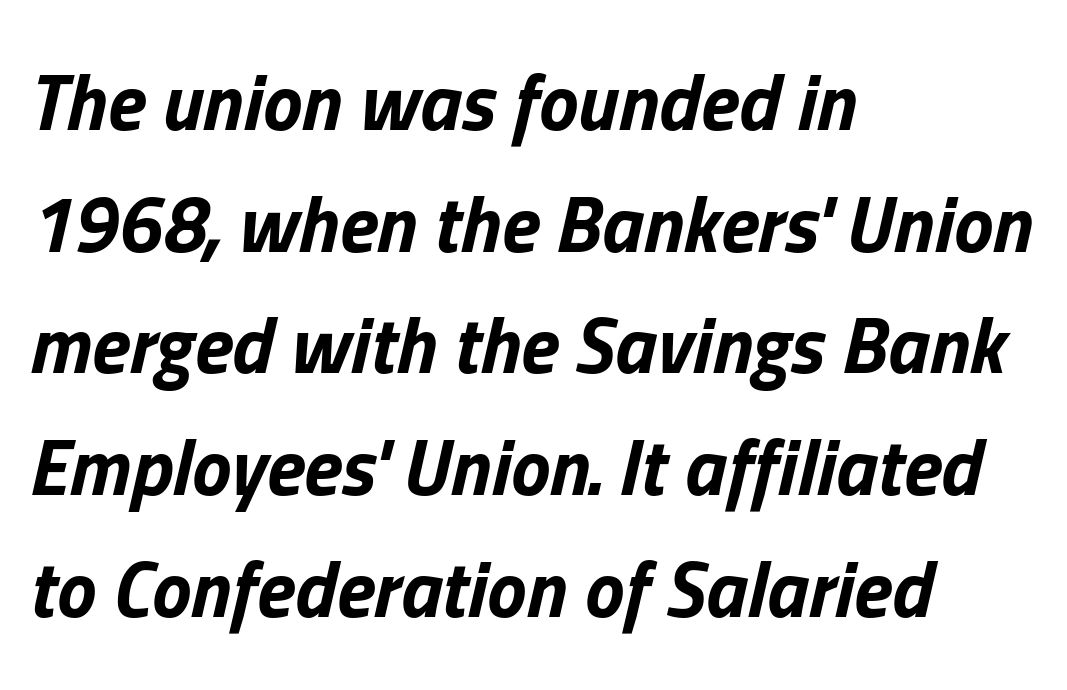
Q: Is the text bold? A: Yes.
Q: Is the text italic (slanted)? A: Yes, it leans right by about 13 degrees.
Q: Is the text underlined? A: No.
Q: How is the paragraph aligned? A: Left-aligned.
Q: Is the spacing between letters normal or unusually wide? A: Normal.
Q: Is the spacing between lines tight, normal or loose? A: Normal.
Q: Width (condensed, normal, or wide)? A: Normal.
Q: Stroke contrast? A: Low.
Q: x-height? A: Medium.
Q: Monospaced? A: No.
